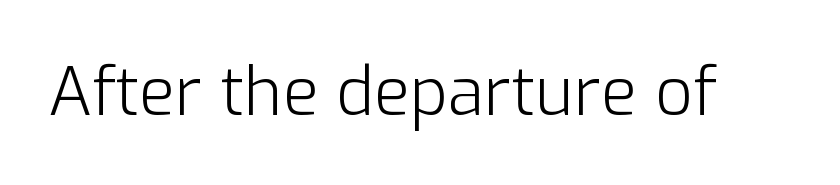
The image shows 66 px light sans-serif type, upright; set normal letter spacing, not underlined; low stroke contrast and a medium x-height.
